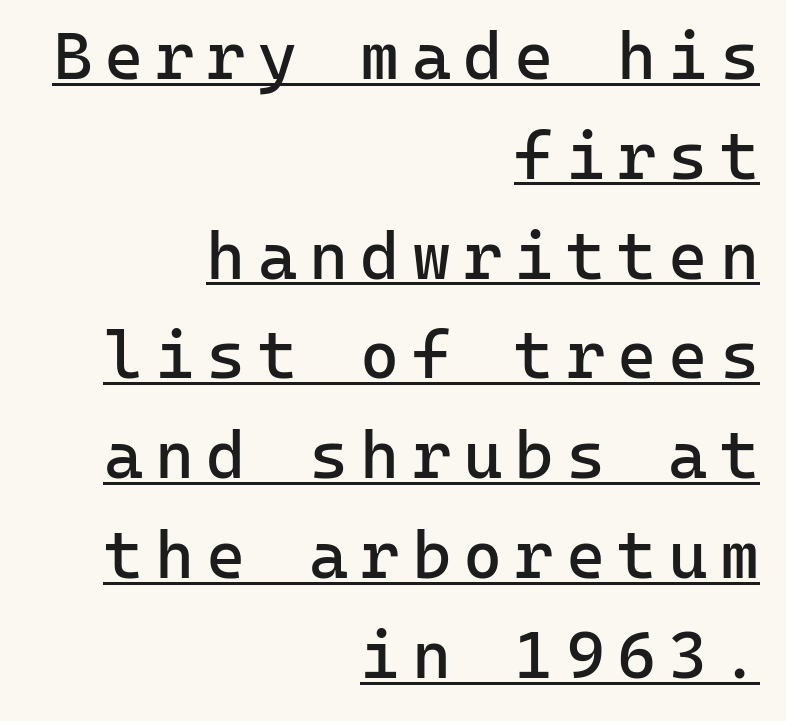
The image shows 67 px regular-weight sans-serif type, upright, monospaced; set right-aligned, normal line spacing (1.49x), underlined; low stroke contrast and a medium x-height.
